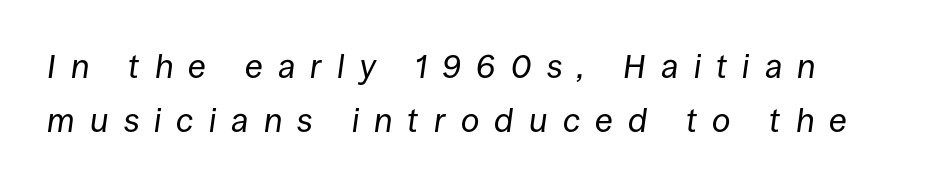
The image shows 33 px regular-weight type, italic (leaning right); set normal line spacing (1.65x), unusually wide letter spacing (+0.46 em), not underlined; low stroke contrast and a large x-height.
